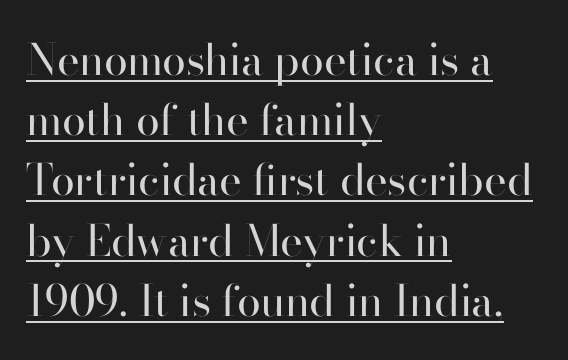
The image shows 43 px regular-weight sans-serif type, upright; set left-aligned, normal line spacing (1.4x), normal letter spacing, underlined; high stroke contrast and a small x-height.
